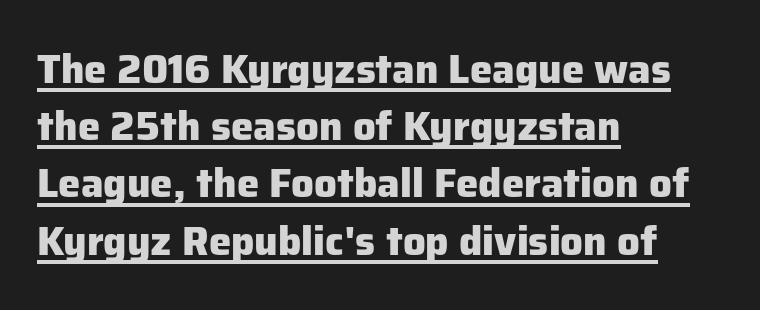
Q: Is the text bold? A: Yes.
Q: Is the text italic (slanted)? A: No, it is upright.
Q: Is the typeface a serif or a sans-serif typeface? A: Sans-serif.
Q: Is the text underlined? A: Yes.
Q: How is the paragraph aligned? A: Left-aligned.
Q: Is the spacing between letters normal or unusually wide? A: Normal.
Q: Is the spacing between lines tight, normal or loose? A: Normal.
Q: Width (condensed, normal, or wide)? A: Normal.
Q: Stroke contrast? A: Low.
Q: x-height? A: Medium.
Q: Monospaced? A: No.
